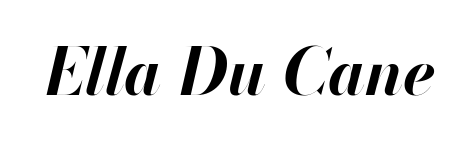
Q: Is the text bold? A: Yes.
Q: Is the text italic (slanted)? A: Yes, it leans right by about 13 degrees.
Q: Is the text underlined? A: No.
Q: Is the spacing between letters normal or unusually wide? A: Normal.
Q: Width (condensed, normal, or wide)? A: Normal.
Q: Stroke contrast? A: High.
Q: x-height? A: Small.
Q: Monospaced? A: No.
